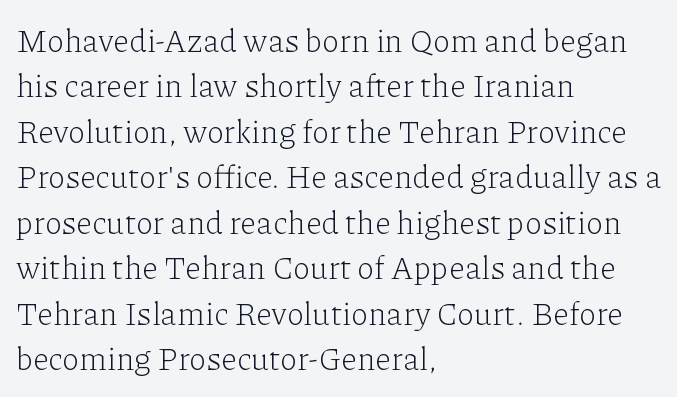
{"serif": "yes", "italic": "no", "bold": "no", "weight": "light", "width": "normal", "stroke_contrast": "low", "x_height": "medium", "monospaced": "no", "underline": "no", "align": "left", "line_spacing": "normal", "line_spacing_ratio": 1.42, "letter_spacing": "normal", "letter_spacing_em": 0.0, "glyph_px": 32}
